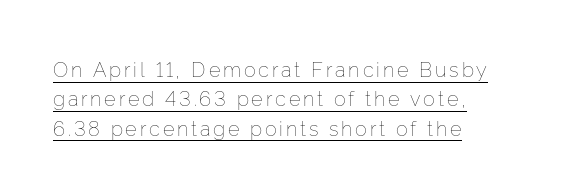
Q: Is the text bold? A: No.
Q: Is the text italic (slanted)? A: No, it is upright.
Q: Is the text underlined? A: Yes.
Q: How is the paragraph aligned? A: Left-aligned.
Q: Is the spacing between lines tight, normal or loose? A: Normal.
